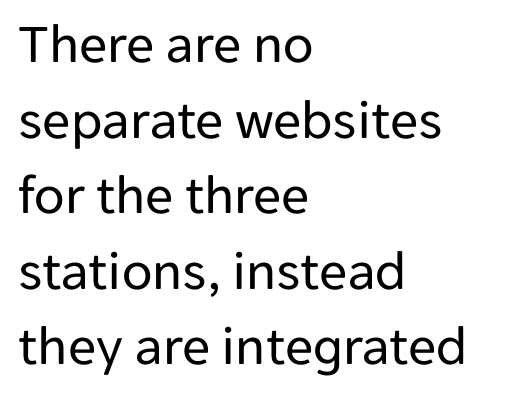
{"serif": "no", "italic": "no", "bold": "no", "weight": "regular", "width": "normal", "stroke_contrast": "low", "x_height": "medium", "monospaced": "no", "underline": "no", "align": "left", "line_spacing": "normal", "line_spacing_ratio": 1.35, "letter_spacing": "normal", "letter_spacing_em": 0.0, "glyph_px": 56}
